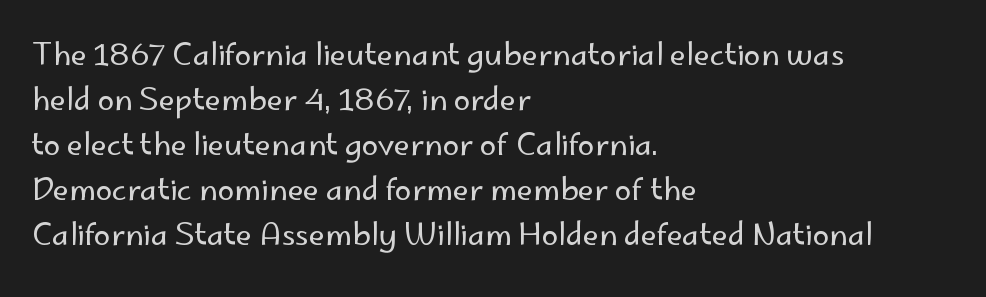
{"serif": "no", "italic": "no", "bold": "no", "weight": "regular", "width": "normal", "stroke_contrast": "low", "x_height": "small", "monospaced": "no", "underline": "no", "align": "left", "line_spacing": "normal", "line_spacing_ratio": 1.5, "letter_spacing": "normal", "letter_spacing_em": 0.0, "glyph_px": 30}
